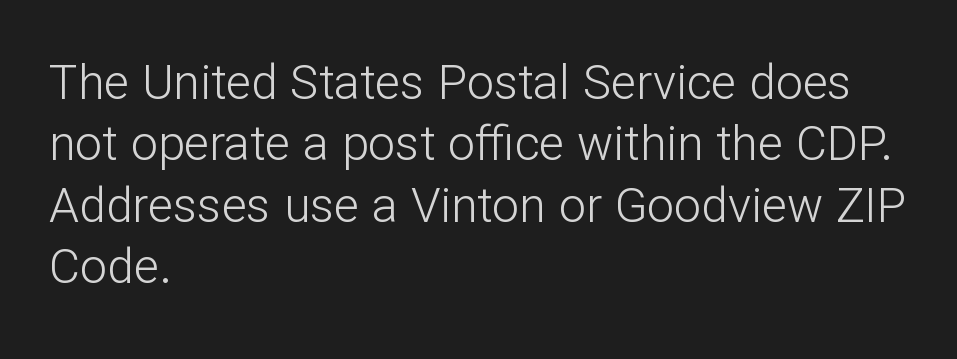
{"serif": "no", "italic": "no", "bold": "no", "weight": "light", "width": "normal", "stroke_contrast": "low", "x_height": "medium", "monospaced": "no", "underline": "no", "align": "left", "line_spacing": "normal", "line_spacing_ratio": 1.28, "letter_spacing": "normal", "letter_spacing_em": 0.0, "glyph_px": 48}
